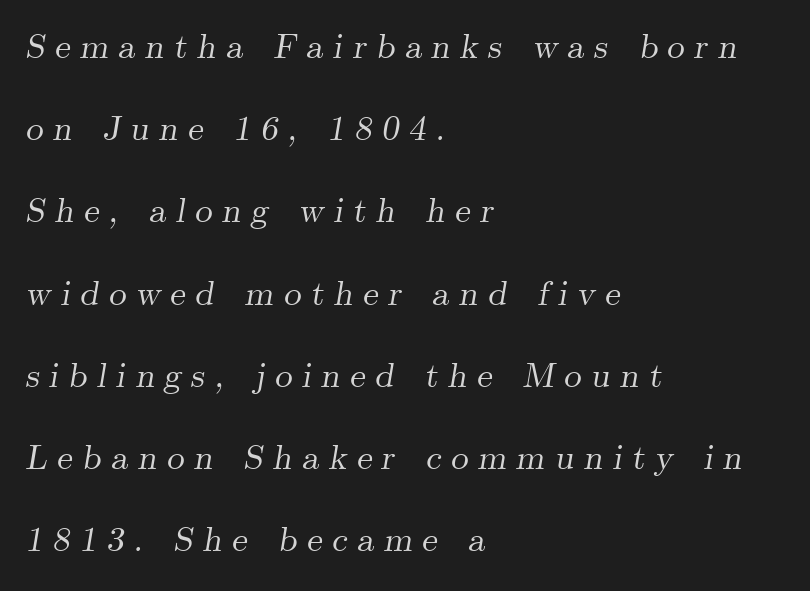
{"serif": "yes", "italic": "yes", "lean": "right", "slant_degrees": 9, "width": "normal", "stroke_contrast": "medium", "x_height": "small", "monospaced": "no", "underline": "no", "align": "left", "line_spacing": "loose", "line_spacing_ratio": 2.35, "letter_spacing": "wide", "letter_spacing_em": 0.27, "glyph_px": 35}
